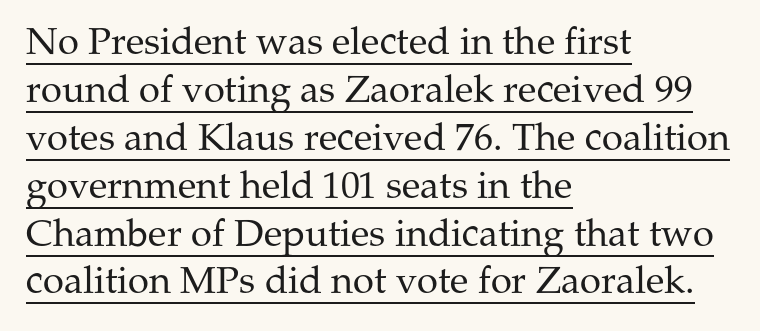
{"serif": "yes", "italic": "no", "bold": "no", "weight": "regular", "width": "normal", "stroke_contrast": "medium", "x_height": "medium", "monospaced": "no", "underline": "yes", "align": "left", "line_spacing": "normal", "line_spacing_ratio": 1.26, "letter_spacing": "normal", "letter_spacing_em": 0.0, "glyph_px": 38}
